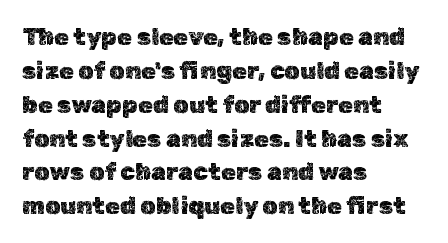
The image shows 24 px text type, upright; set left-aligned, normal line spacing (1.41x), normal letter spacing, not underlined.
